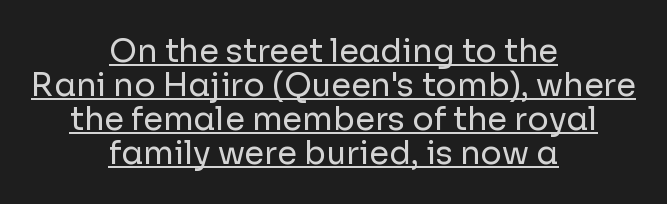
Q: Is the text bold? A: No.
Q: Is the text italic (slanted)? A: No, it is upright.
Q: Is the typeface a serif or a sans-serif typeface? A: Sans-serif.
Q: Is the text underlined? A: Yes.
Q: How is the paragraph aligned? A: Centered.
Q: Is the spacing between letters normal or unusually wide? A: Normal.
Q: Is the spacing between lines tight, normal or loose? A: Tight.
Q: Width (condensed, normal, or wide)? A: Normal.
Q: Stroke contrast? A: Low.
Q: x-height? A: Medium.
Q: Monospaced? A: No.
